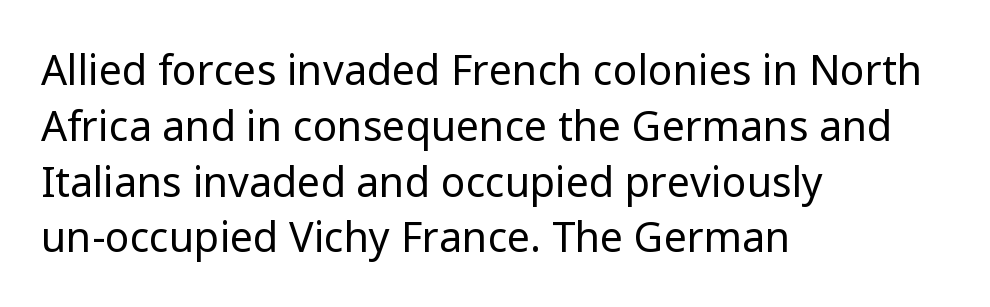
The image shows 41 px regular-weight sans-serif type, upright; set left-aligned, normal line spacing (1.36x), normal letter spacing, not underlined; low stroke contrast and a medium x-height.
